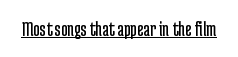
Does a line run under the words? Yes, clearly. Each word holds together tightly as a unit, with standard inter-letter gaps. When letters stand straight like this, we call the style roman or upright. Compared with a typical body face, this is equally light or lighter still.
